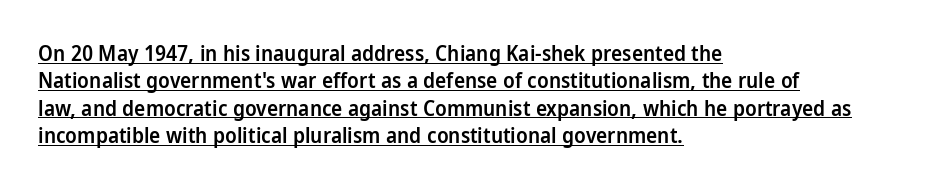
The image shows 21 px text type, upright; set left-aligned, normal line spacing (1.3x), normal letter spacing, underlined.
